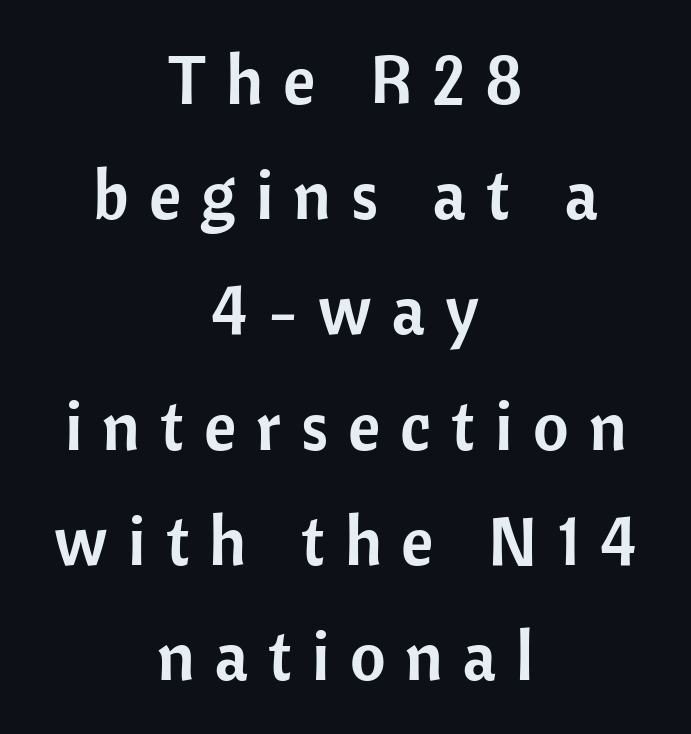
The image shows 69 px sans-serif type, upright; set centered, normal line spacing (1.67x), unusually wide letter spacing (+0.29 em), not underlined; low stroke contrast and a medium x-height.
